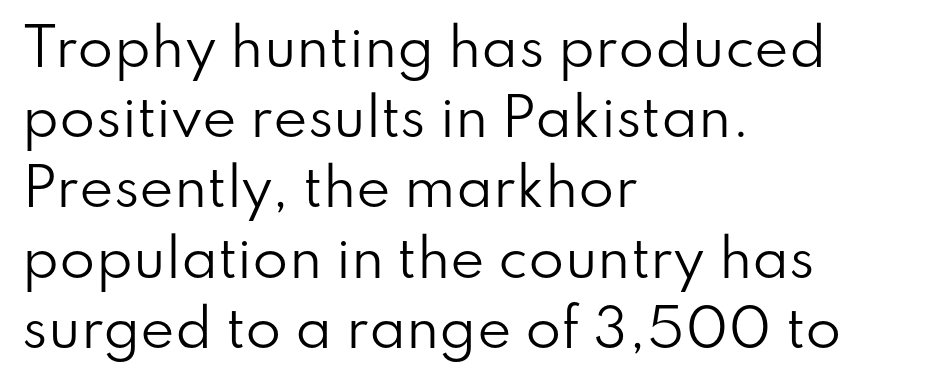
{"serif": "no", "italic": "no", "bold": "no", "weight": "regular", "width": "normal", "stroke_contrast": "low", "x_height": "small", "monospaced": "no", "underline": "no", "align": "left", "line_spacing": "normal", "line_spacing_ratio": 1.35, "letter_spacing": "normal", "letter_spacing_em": 0.0, "glyph_px": 52}
